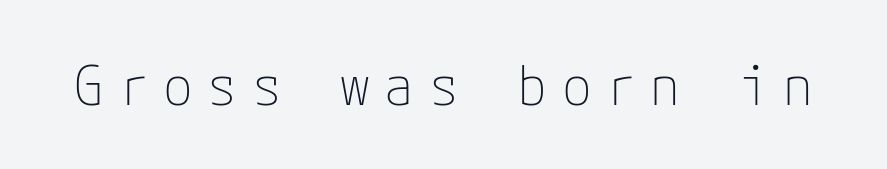
The specimen omits any rule beneath the text block's lines. Quick note: not italic, upright. These lines have a slow, spaced-out rhythm from letter to letter. The glyphs in this specimen are sans serif. Weight class: somewhere from thin through regular.
